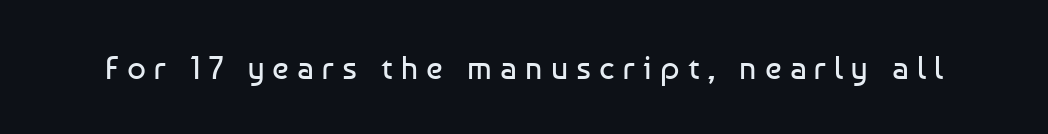
The image shows 33 px regular-weight sans-serif type, upright; set unusually wide letter spacing (+0.25 em), not underlined; low stroke contrast and a medium x-height.
